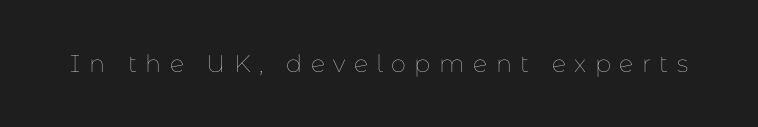
Q: Is the text bold? A: No.
Q: Is the text italic (slanted)? A: No, it is upright.
Q: Is the text underlined? A: No.
Q: Is the spacing between letters normal or unusually wide? A: Unusually wide.
